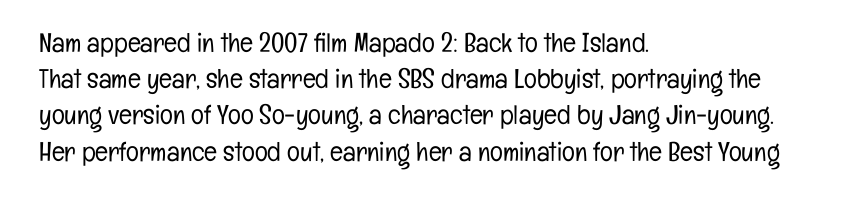
{"italic": "no", "bold": "no", "underline": "no", "align": "left", "line_spacing": "normal", "line_spacing_ratio": 1.34, "letter_spacing": "normal", "letter_spacing_em": 0.0, "glyph_px": 27}
